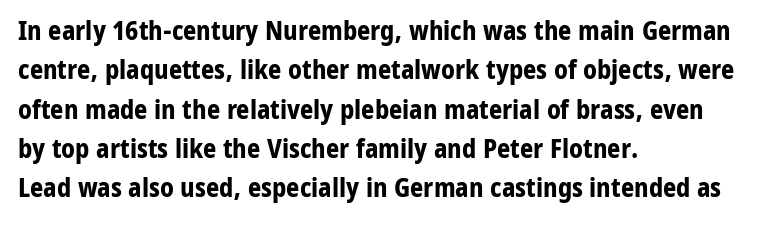
Typeset ragged right — the left edge is the straight one. The passage shown is not underscored anywhere. The lettering stays uniformly vertical, giving the passage a roman look. Short note: letters normally spaced.
